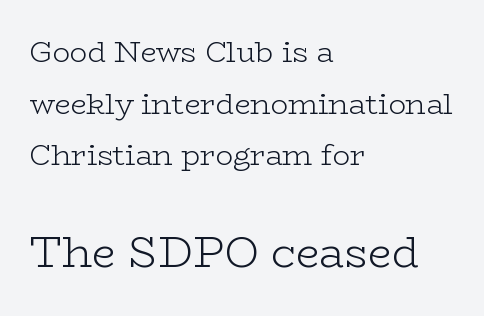
The image shows 43 px light, wide serif type, upright; set left-aligned, line spacing 1.78x, normal letter spacing, not underlined; the second (bottom) block is 1.48x larger; low stroke contrast and a medium x-height.
